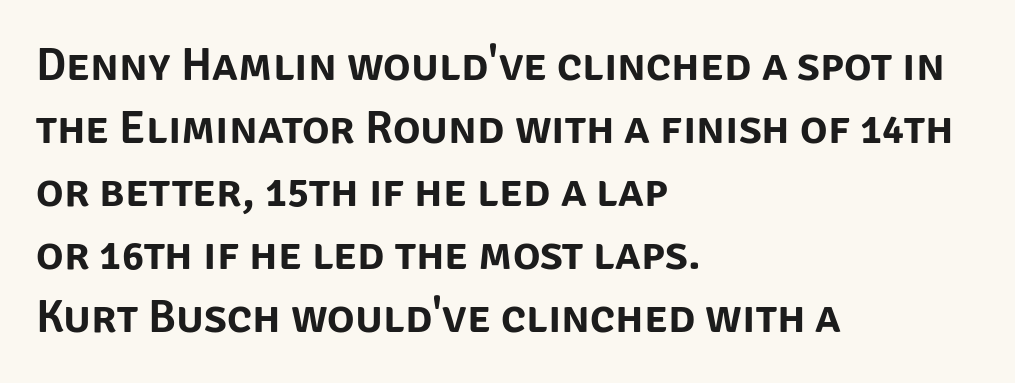
The image shows 46 px sans-serif type, upright; set left-aligned, normal line spacing (1.37x), normal letter spacing, not underlined; low stroke contrast and a large x-height.
